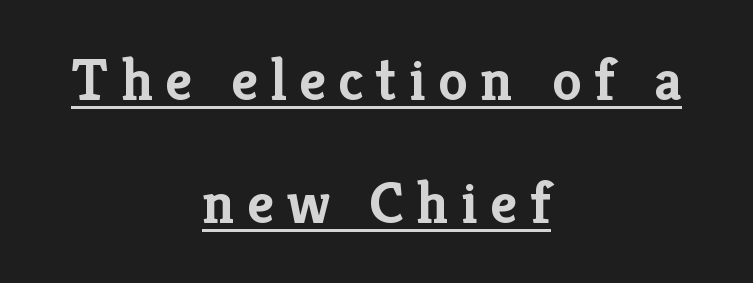
Q: Is the text bold? A: Yes.
Q: Is the text italic (slanted)? A: No, it is upright.
Q: Is the typeface a serif or a sans-serif typeface? A: Serif.
Q: Is the text underlined? A: Yes.
Q: How is the paragraph aligned? A: Centered.
Q: Is the spacing between letters normal or unusually wide? A: Unusually wide.
Q: Is the spacing between lines tight, normal or loose? A: Loose.
Q: Width (condensed, normal, or wide)? A: Normal.
Q: Stroke contrast? A: Low.
Q: x-height? A: Medium.
Q: Monospaced? A: No.
